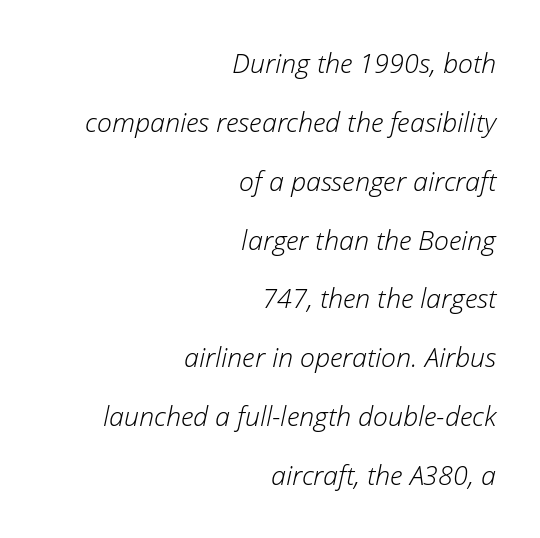
The image shows 27 px text type, italic (leaning right); set right-aligned, loose line spacing (2.18x), normal letter spacing, not underlined.
